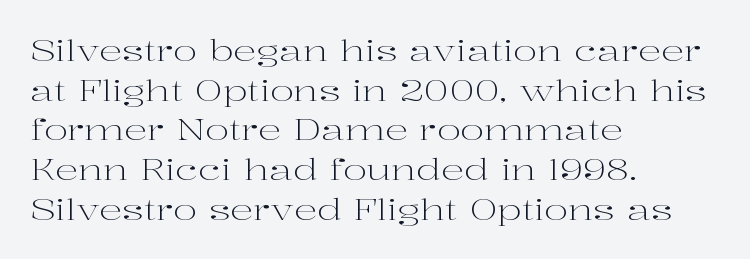
Q: Is the text bold? A: No.
Q: Is the text italic (slanted)? A: No, it is upright.
Q: Is the typeface a serif or a sans-serif typeface? A: Serif.
Q: Is the text underlined? A: No.
Q: How is the paragraph aligned? A: Left-aligned.
Q: Is the spacing between letters normal or unusually wide? A: Normal.
Q: Is the spacing between lines tight, normal or loose? A: Normal.
Q: Width (condensed, normal, or wide)? A: Wide.
Q: Stroke contrast? A: High.
Q: x-height? A: Medium.
Q: Monospaced? A: No.
